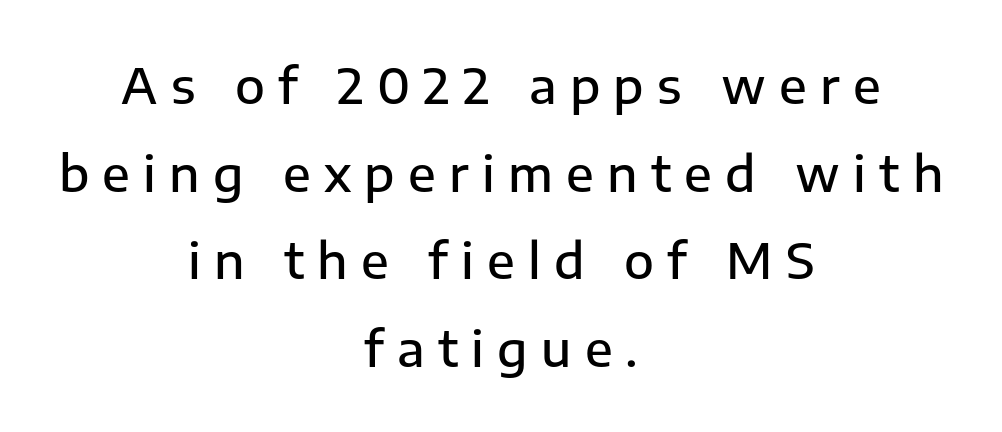
The image shows 49 px semibold sans-serif type, upright; set centered, line spacing 1.79x, unusually wide letter spacing (+0.27 em), not underlined; low stroke contrast and a medium x-height.
